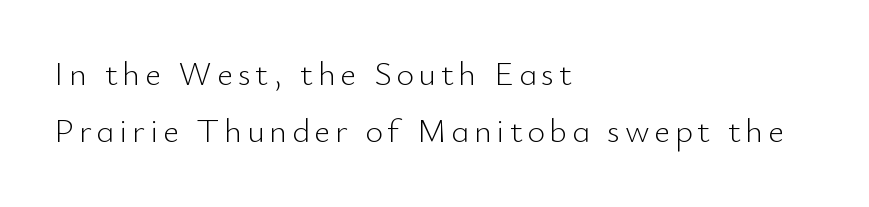
The image shows 34 px light sans-serif type, upright; set left-aligned, normal line spacing (1.69x), not underlined; low stroke contrast and a small x-height.
